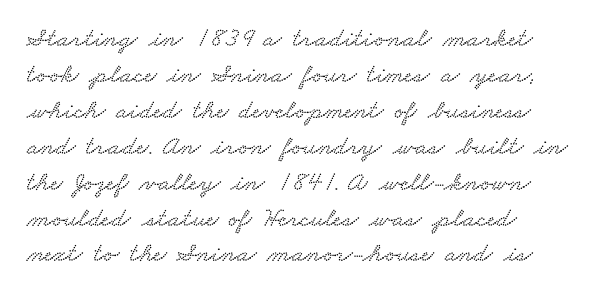
{"underline": "no", "line_spacing": "normal", "line_spacing_ratio": 1.33, "letter_spacing": "normal", "letter_spacing_em": 0.0, "glyph_px": 27}
